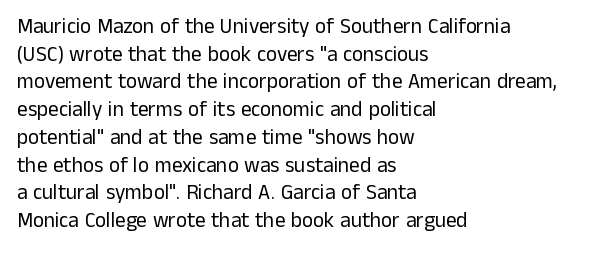
{"italic": "no", "bold": "no", "underline": "no", "align": "left", "line_spacing": "normal", "line_spacing_ratio": 1.32, "letter_spacing": "normal", "letter_spacing_em": 0.0, "glyph_px": 21}
